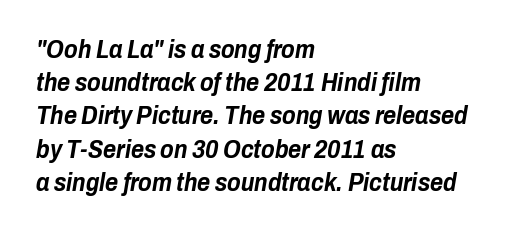
Q: Is the text bold? A: Yes.
Q: Is the text italic (slanted)? A: Yes, it leans right by about 10 degrees.
Q: Is the text underlined? A: No.
Q: How is the paragraph aligned? A: Left-aligned.
Q: Is the spacing between letters normal or unusually wide? A: Normal.
Q: Is the spacing between lines tight, normal or loose? A: Normal.
